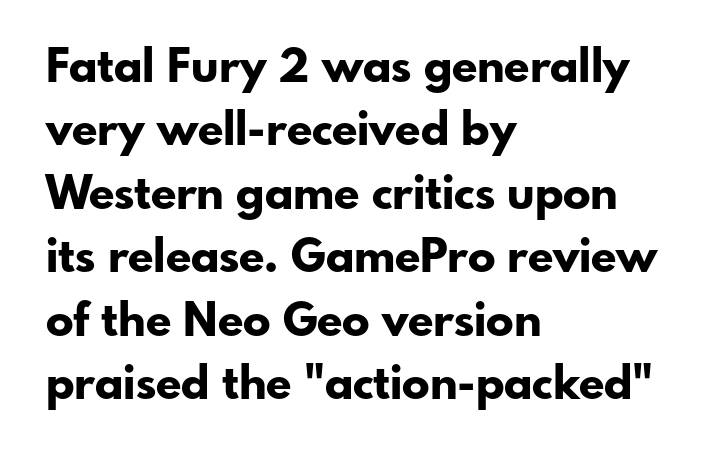
No word sits above an underline. The space between consecutive lines is moderate. The letterforms sit shoulder to shoulder at normal distance. Is this a fixed-width face? No — the glyphs have proportional, varying widths.
